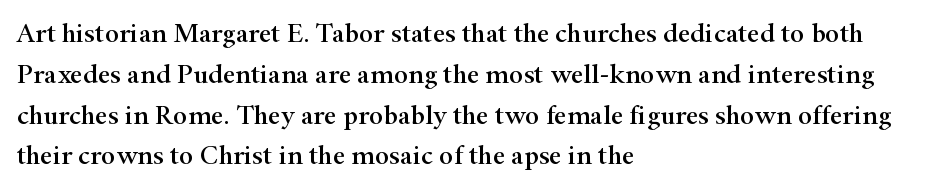
{"italic": "no", "underline": "no", "align": "left", "line_spacing": "normal", "line_spacing_ratio": 1.51, "letter_spacing": "normal", "letter_spacing_em": 0.0, "glyph_px": 27}
